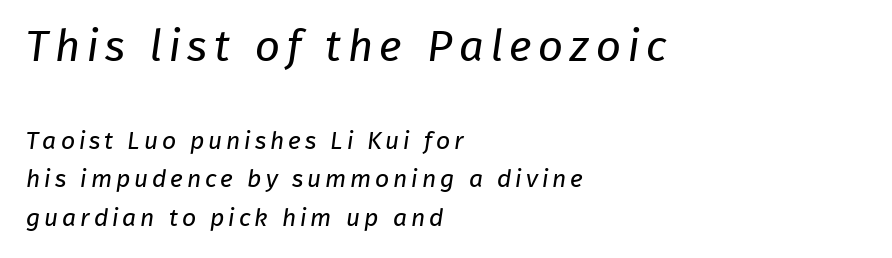
The image shows 44 px regular-weight sans-serif type; set left-aligned, normal line spacing (1.54x), not underlined; the first (top) block is 1.76x larger; low stroke contrast and a medium x-height.
